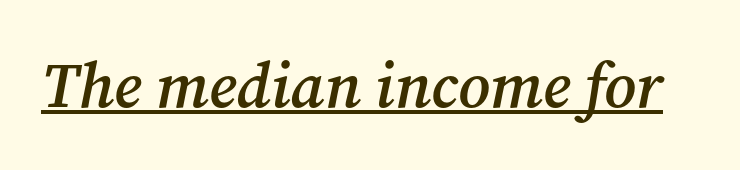
In terms of weight, the rendering is demibold, just under bold. You could not count columns in this text — the font is proportionally spaced. The glyphs are accompanied by a horizontal stroke just below them. A typesetter would mark this as italic.
